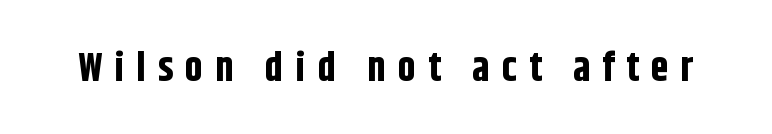
The image shows 40 px bold, condensed sans-serif type, upright; set unusually wide letter spacing (+0.3 em), not underlined; low stroke contrast and a large x-height.
